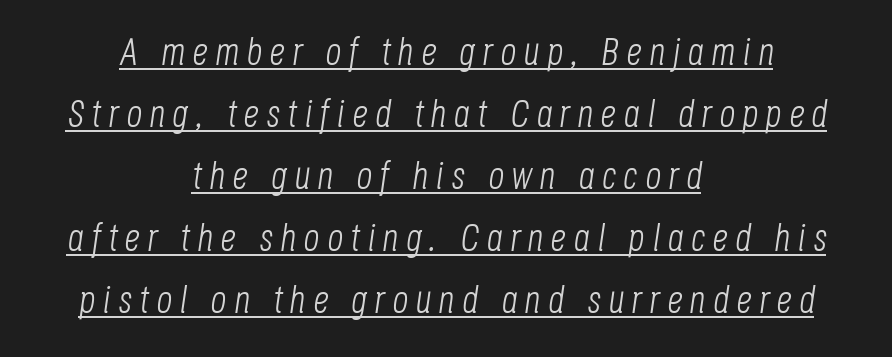
{"italic": "yes", "lean": "right", "slant_degrees": 8, "bold": "no", "weight": "light", "width": "condensed", "stroke_contrast": "low", "x_height": "large", "monospaced": "no", "underline": "yes", "align": "center", "line_spacing": "normal", "line_spacing_ratio": 1.59, "glyph_px": 39}
